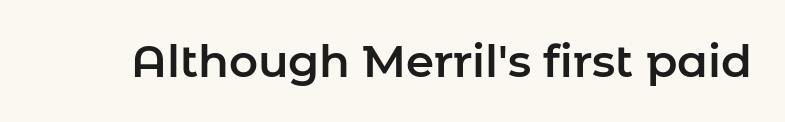
Examine the stroke ends and you'll find no serifs. The letters sit at their default tracking, neither squeezed nor spread. A typesetter would call this proportional, since set widths differ per character. Vertical strokes here are truly vertical. Underlining? Definitely not there.
